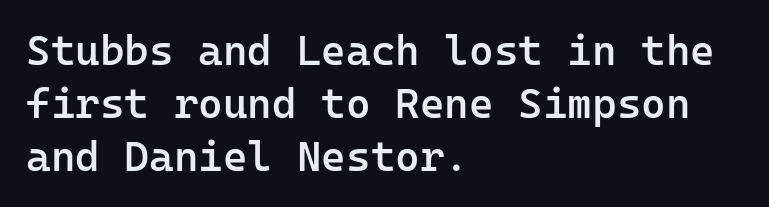
{"serif": "no", "italic": "no", "bold": "semi", "weight": "semibold", "width": "normal", "stroke_contrast": "low", "x_height": "medium", "monospaced": "yes", "underline": "no", "align": "left", "line_spacing": "normal", "line_spacing_ratio": 1.26, "letter_spacing": "normal", "letter_spacing_em": 0.0, "glyph_px": 42}
